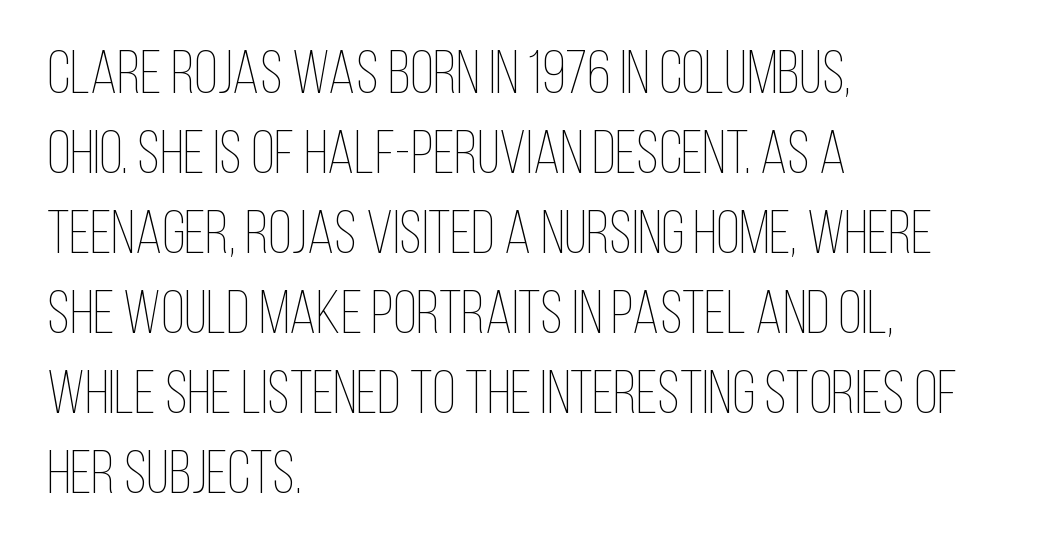
Q: Is the text bold? A: No.
Q: Is the text italic (slanted)? A: No, it is upright.
Q: Is the text underlined? A: No.
Q: How is the paragraph aligned? A: Left-aligned.
Q: Is the spacing between letters normal or unusually wide? A: Normal.
Q: Is the spacing between lines tight, normal or loose? A: Normal.
Q: Width (condensed, normal, or wide)? A: Condensed.
Q: Stroke contrast? A: Low.
Q: x-height? A: Large.
Q: Monospaced? A: No.
